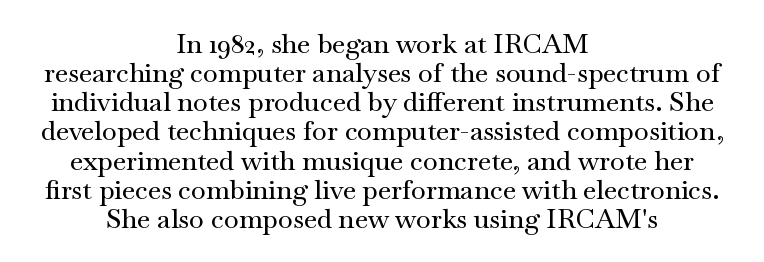
{"italic": "no", "underline": "no", "align": "center", "line_spacing": "tight", "line_spacing_ratio": 1.08, "letter_spacing": "normal", "letter_spacing_em": 0.0, "glyph_px": 27}
